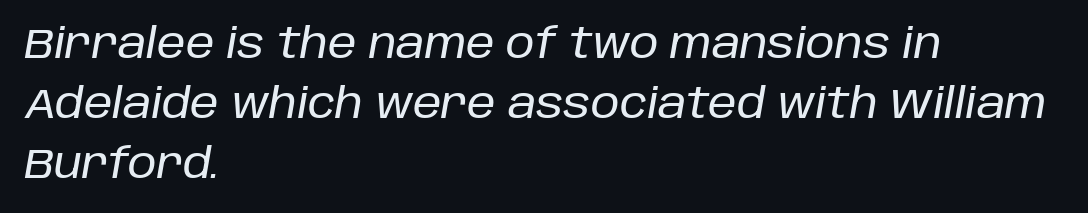
Q: Is the text italic (slanted)? A: Yes, it leans right by about 10 degrees.
Q: Is the text underlined? A: No.
Q: How is the paragraph aligned? A: Left-aligned.
Q: Is the spacing between letters normal or unusually wide? A: Normal.
Q: Is the spacing between lines tight, normal or loose? A: Normal.
Q: Width (condensed, normal, or wide)? A: Normal.
Q: Stroke contrast? A: Low.
Q: x-height? A: Large.
Q: Monospaced? A: No.
